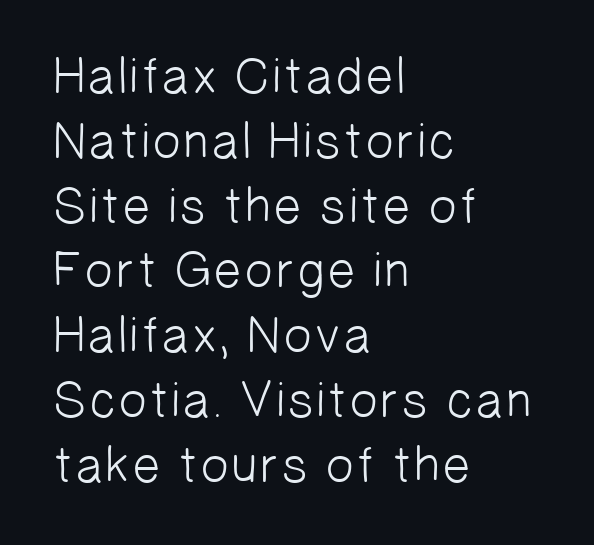
Decoration check: the copy has no underline. The font family rendered here belongs to the sans-serif group. The cut favours lightness, reaching ordinary text weight at its darkest. How would I describe the line gaps? Plain and ordinary. Varying glyph widths throughout — classic text-font behaviour.
